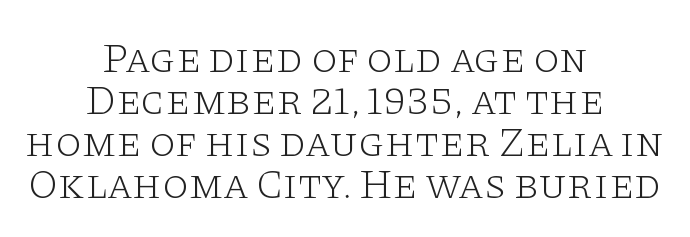
The image shows 42 px light, wide serif type, upright; set centered, tight line spacing (1.0x), normal letter spacing, not underlined; low stroke contrast and a large x-height.
